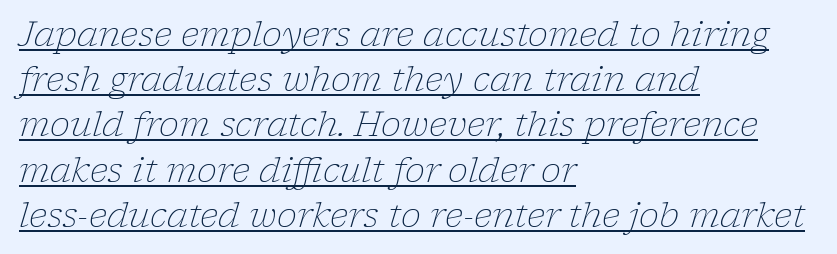
The image shows 34 px light serif type, italic (leaning right); set left-aligned, normal line spacing (1.33x), normal letter spacing, underlined; low stroke contrast and a medium x-height.
